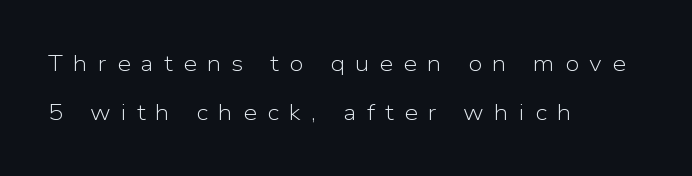
{"italic": "no", "bold": "no", "underline": "no", "align": "left", "line_spacing": "loose", "line_spacing_ratio": 2.22, "letter_spacing": "wide", "letter_spacing_em": 0.47, "glyph_px": 22}
